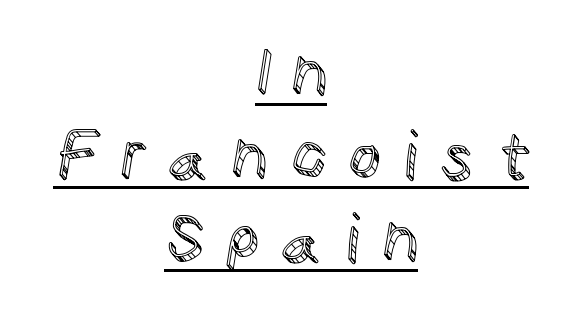
{"width": "normal", "x_height": "large", "monospaced": "no", "underline": "yes", "align": "center", "line_spacing": "normal", "line_spacing_ratio": 1.28, "letter_spacing": "wide", "letter_spacing_em": 0.33, "glyph_px": 65}
